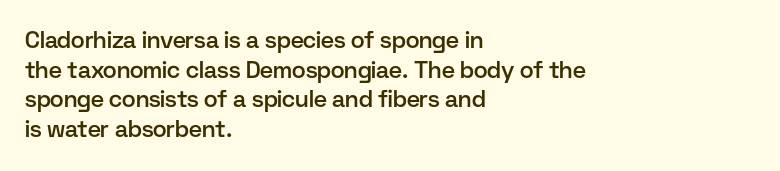
{"italic": "no", "bold": "semi", "underline": "no", "align": "left", "line_spacing": "normal", "line_spacing_ratio": 1.29, "letter_spacing": "normal", "letter_spacing_em": 0.0, "glyph_px": 23}
